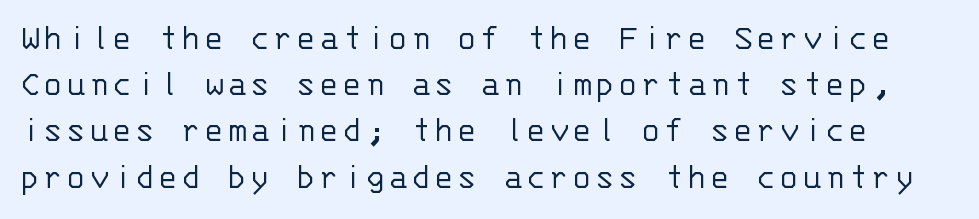
Q: Is the text bold? A: No.
Q: Is the text italic (slanted)? A: No, it is upright.
Q: Is the typeface a serif or a sans-serif typeface? A: Sans-serif.
Q: Is the text underlined? A: No.
Q: Is the spacing between lines tight, normal or loose? A: Normal.
Q: Width (condensed, normal, or wide)? A: Normal.
Q: Stroke contrast? A: Low.
Q: x-height? A: Large.
Q: Monospaced? A: Yes.
